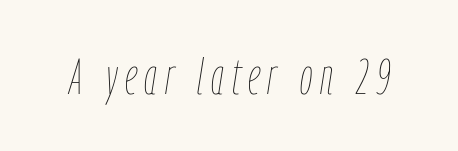
{"italic": "yes", "lean": "right", "slant_degrees": 9, "bold": "no", "weight": "thin", "width": "condensed", "stroke_contrast": "low", "x_height": "medium", "monospaced": "no", "underline": "no", "glyph_px": 50}
